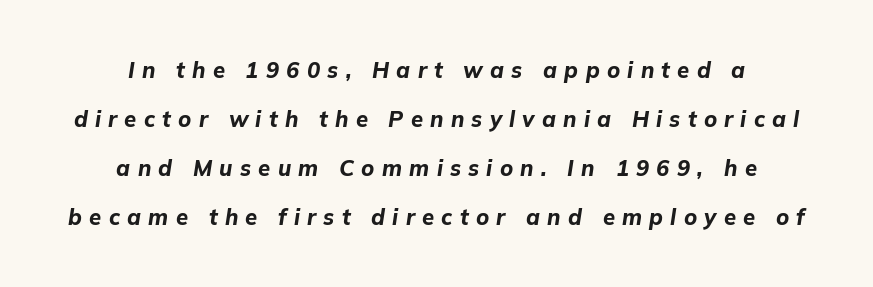
{"italic": "yes", "lean": "right", "slant_degrees": 9, "bold": "yes", "underline": "no", "align": "center", "line_spacing": "loose", "line_spacing_ratio": 2.23, "letter_spacing": "wide", "letter_spacing_em": 0.33, "glyph_px": 22}
